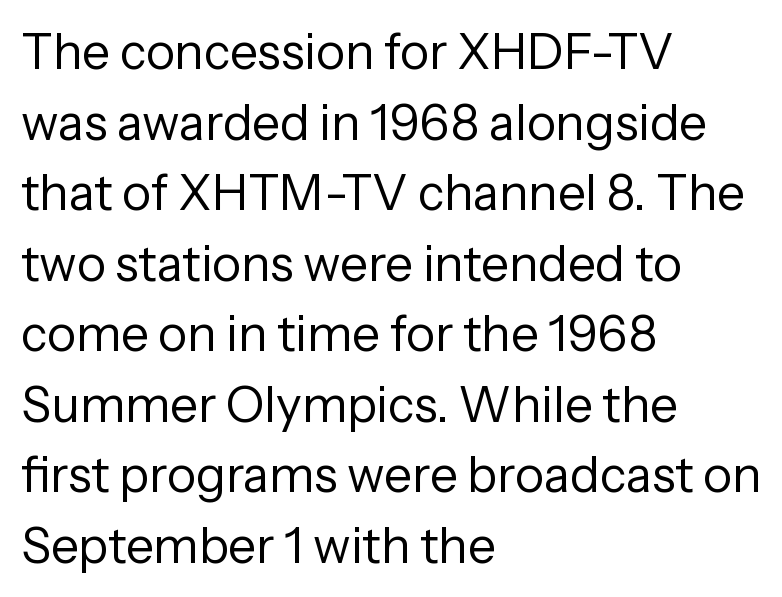
The image shows 49 px regular-weight sans-serif type, upright; set left-aligned, normal line spacing (1.44x), normal letter spacing, not underlined; low stroke contrast and a medium x-height.
